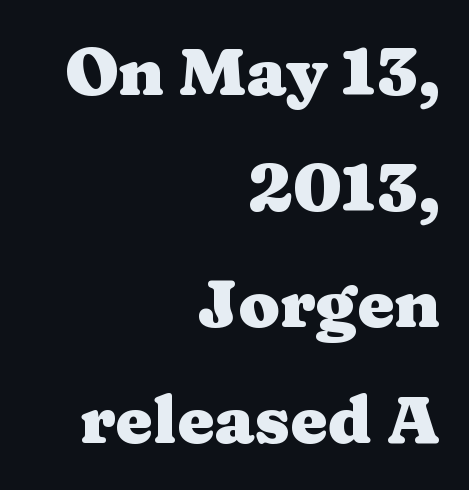
{"serif": "yes", "italic": "no", "bold": "yes", "weight": "heavy", "width": "wide", "stroke_contrast": "medium", "x_height": "medium", "monospaced": "no", "underline": "no", "align": "right", "line_spacing_ratio": 1.73, "letter_spacing": "normal", "letter_spacing_em": 0.0, "glyph_px": 67}
